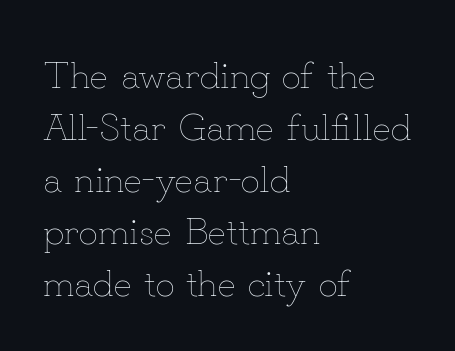
Q: Is the text bold? A: No.
Q: Is the text italic (slanted)? A: No, it is upright.
Q: Is the text underlined? A: No.
Q: How is the paragraph aligned? A: Left-aligned.
Q: Is the spacing between letters normal or unusually wide? A: Normal.
Q: Is the spacing between lines tight, normal or loose? A: Normal.
Q: Width (condensed, normal, or wide)? A: Normal.
Q: Stroke contrast? A: Low.
Q: x-height? A: Small.
Q: Monospaced? A: No.
